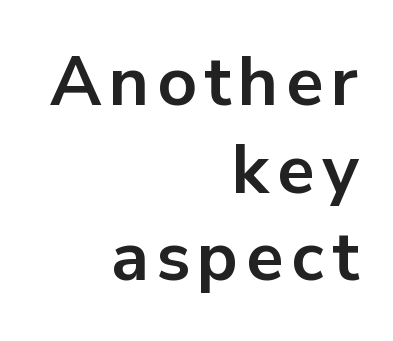
{"serif": "no", "italic": "no", "bold": "yes", "weight": "bold", "width": "normal", "stroke_contrast": "low", "x_height": "medium", "monospaced": "no", "underline": "no", "align": "right", "line_spacing": "normal", "line_spacing_ratio": 1.27, "glyph_px": 69}
